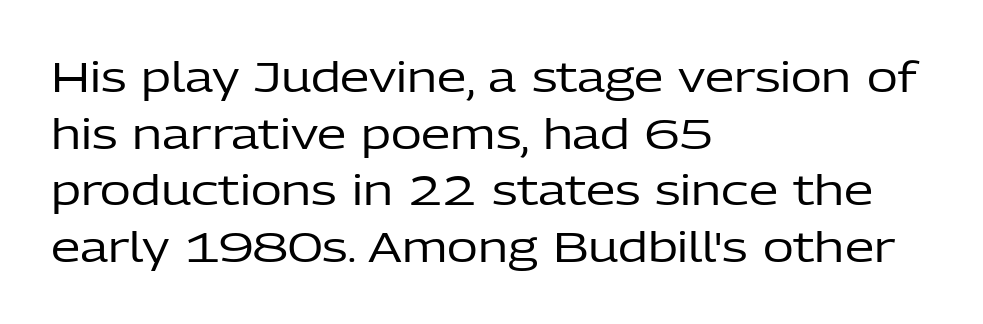
Q: Is the text bold? A: No.
Q: Is the text italic (slanted)? A: No, it is upright.
Q: Is the typeface a serif or a sans-serif typeface? A: Sans-serif.
Q: Is the text underlined? A: No.
Q: How is the paragraph aligned? A: Left-aligned.
Q: Is the spacing between letters normal or unusually wide? A: Normal.
Q: Is the spacing between lines tight, normal or loose? A: Normal.
Q: Width (condensed, normal, or wide)? A: Normal.
Q: Stroke contrast? A: Low.
Q: x-height? A: Medium.
Q: Monospaced? A: No.
